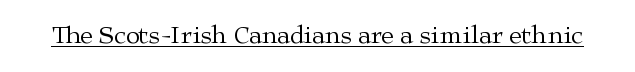
The image shows 25 px text type, upright; set normal letter spacing, underlined.
